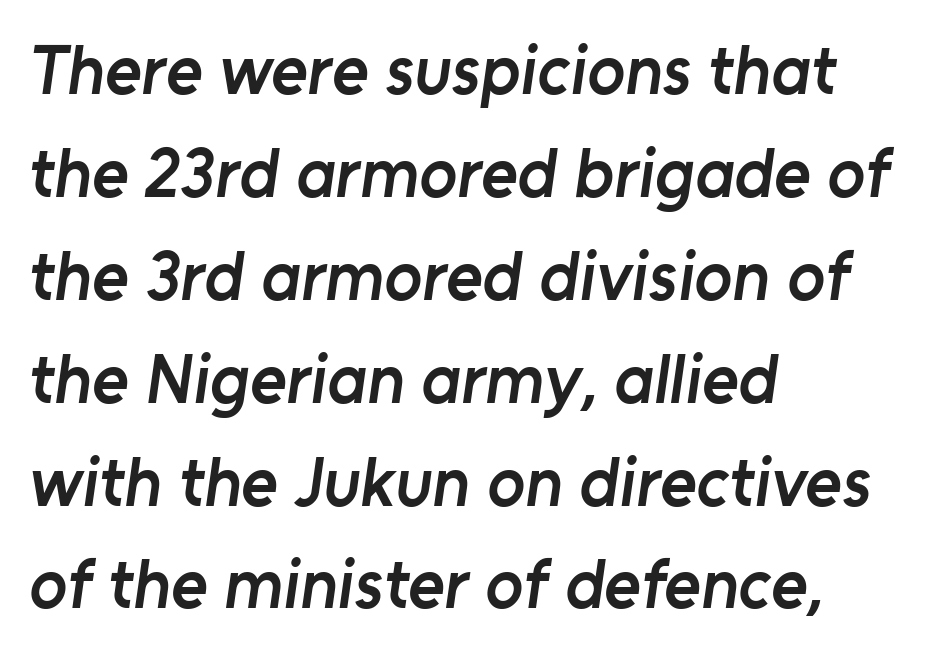
{"serif": "no", "bold": "semi", "weight": "semibold", "width": "normal", "stroke_contrast": "low", "x_height": "medium", "monospaced": "no", "underline": "no", "align": "left", "line_spacing": "normal", "line_spacing_ratio": 1.47, "letter_spacing": "normal", "letter_spacing_em": 0.0, "glyph_px": 70}
